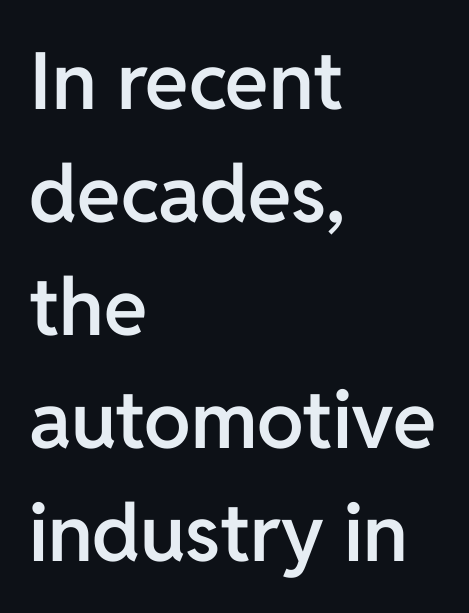
{"serif": "no", "italic": "no", "bold": "semi", "weight": "semibold", "width": "normal", "stroke_contrast": "low", "x_height": "medium", "monospaced": "no", "underline": "no", "align": "left", "line_spacing": "normal", "line_spacing_ratio": 1.43, "letter_spacing": "normal", "letter_spacing_em": 0.0, "glyph_px": 79}
